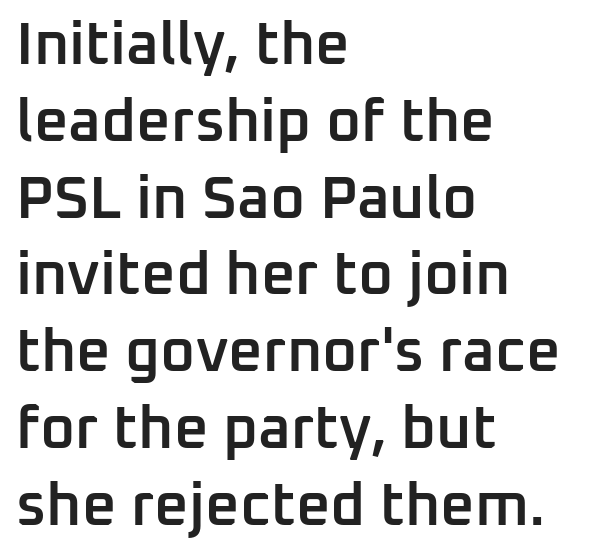
Is this a sans? Yes — the strokes have no serifs. These lines carry some extra weight — a demibold, not a full bold. Plain, unruled lines of type. You could not count columns in this text — the font is proportionally spaced. The line texture is even and compact thanks to regular tracking.
